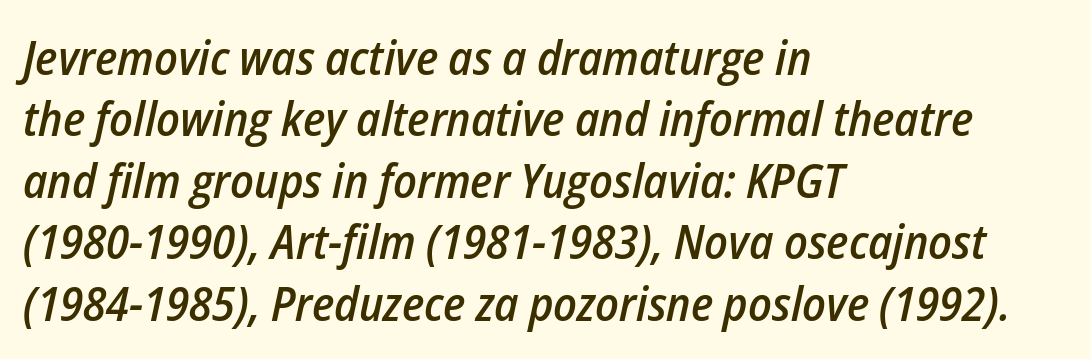
Q: Is the text bold? A: Semi-bold.
Q: Is the text italic (slanted)? A: Yes, it leans right by about 12 degrees.
Q: Is the text underlined? A: No.
Q: How is the paragraph aligned? A: Left-aligned.
Q: Is the spacing between letters normal or unusually wide? A: Normal.
Q: Is the spacing between lines tight, normal or loose? A: Normal.
Q: Width (condensed, normal, or wide)? A: Condensed.
Q: Stroke contrast? A: Low.
Q: x-height? A: Medium.
Q: Monospaced? A: No.
